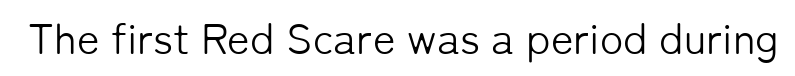
The lettering holds an erect, upright posture throughout. Summary of weight: not heavy and not bold. What stands out about the letter spacing? Nothing — it is the standard amount. The space beneath each line is pristine and unruled.
